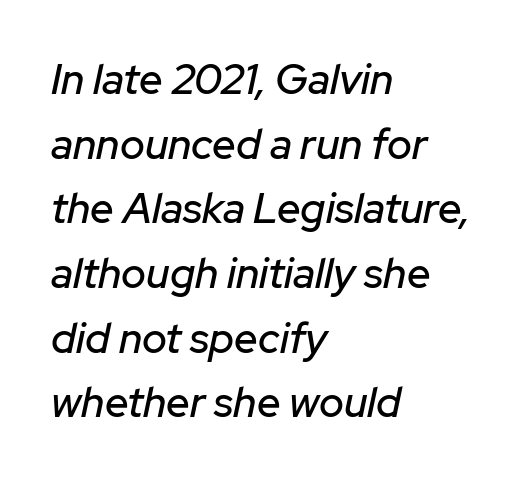
Q: Is the text italic (slanted)? A: Yes, it leans right by about 12 degrees.
Q: Is the text underlined? A: No.
Q: How is the paragraph aligned? A: Left-aligned.
Q: Is the spacing between letters normal or unusually wide? A: Normal.
Q: Is the spacing between lines tight, normal or loose? A: Normal.
Q: Width (condensed, normal, or wide)? A: Normal.
Q: Stroke contrast? A: Low.
Q: x-height? A: Medium.
Q: Monospaced? A: No.
